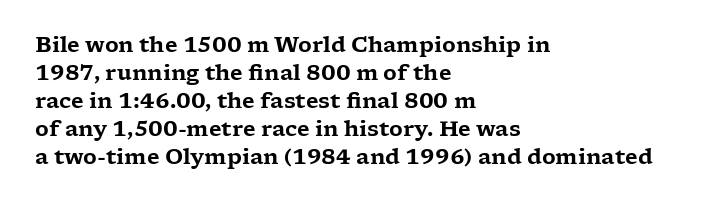
The image shows 21 px text type, upright; set left-aligned, normal line spacing (1.33x), normal letter spacing, not underlined.
